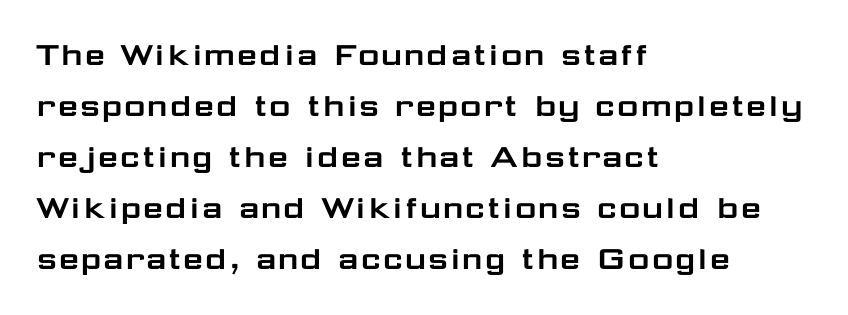
{"serif": "no", "italic": "no", "width": "wide", "stroke_contrast": "low", "x_height": "medium", "monospaced": "no", "underline": "no", "align": "left", "line_spacing": "normal", "line_spacing_ratio": 1.38, "letter_spacing": "normal", "letter_spacing_em": 0.0, "glyph_px": 37}
